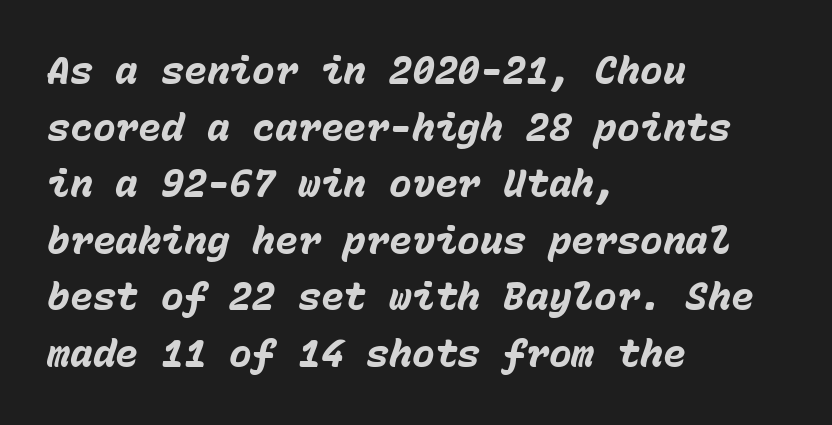
The face used here has a pronounced slope to its letters. Rule under the text: the space is simply empty. Heavy, bold letterforms. Every row of glyphs begins at an identical x-position on the left. No extra tracking has been applied to these lines.
